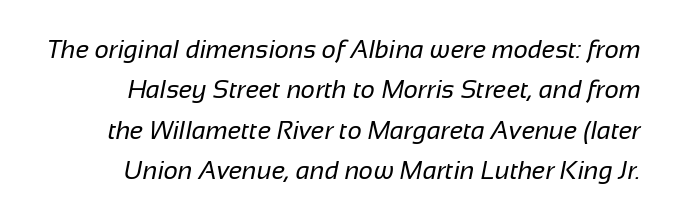
The image shows 25 px text type; set normal line spacing (1.62x), normal letter spacing, not underlined.
